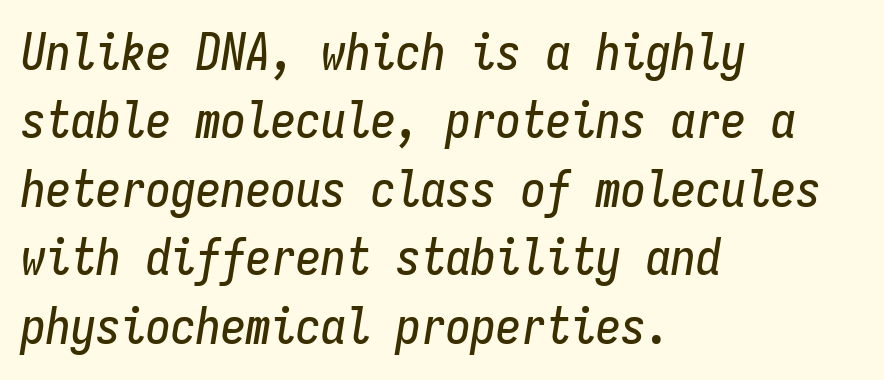
The rendering applies a slant to the glyphs. Plain, unruled lines of type. Visually the block forms a straight wall on the left and a jagged coastline on the right. Is there much room between lines? A standard amount, neither cramped nor airy. The type is set solid horizontally, with unmodified tracking. Here the designer chose a console-style face with uniform glyph widths.
